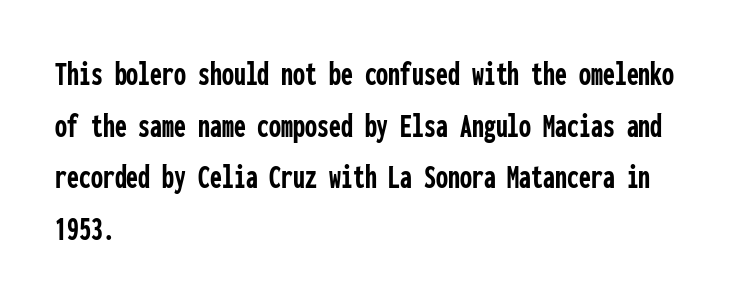
The image shows 34 px semibold, condensed sans-serif type, upright, monospaced; set left-aligned, normal line spacing (1.52x), normal letter spacing, not underlined; low stroke contrast and a medium x-height.
